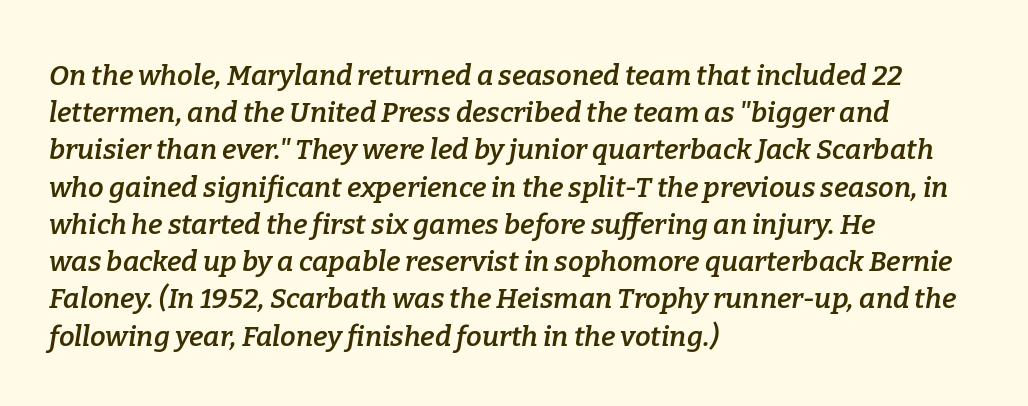
This sample uses plain, unmodified letter spacing. Underlining? Definitely not there. Look at the stroke-to-counter ratio: somewhat heavy, a semibold. The paragraph shown leans on its left margin. Is this a fixed-width face? No — the glyphs have proportional, varying widths. Vertically, the passage feels balanced, rows spaced as you'd expect.
